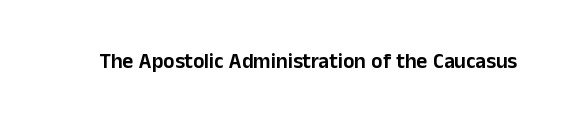
{"italic": "no", "underline": "no", "letter_spacing": "normal", "letter_spacing_em": 0.0, "glyph_px": 21}
